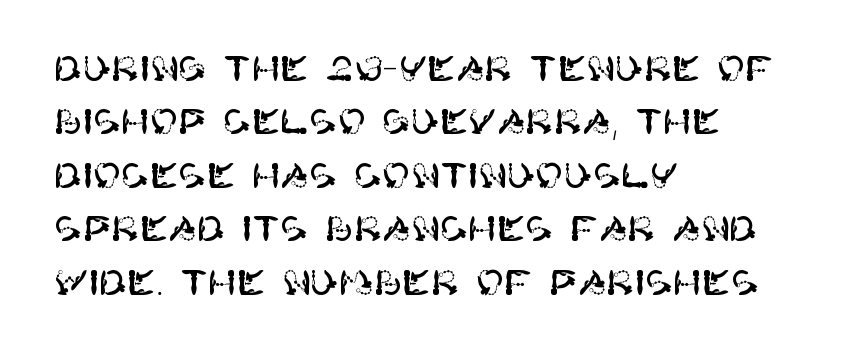
Q: Is the text italic (slanted)? A: No, it is upright.
Q: Is the typeface a serif or a sans-serif typeface? A: Sans-serif.
Q: Is the text underlined? A: No.
Q: How is the paragraph aligned? A: Left-aligned.
Q: Is the spacing between letters normal or unusually wide? A: Normal.
Q: Is the spacing between lines tight, normal or loose? A: Normal.
Q: Width (condensed, normal, or wide)? A: Normal.
Q: Stroke contrast? A: High.
Q: x-height? A: Large.
